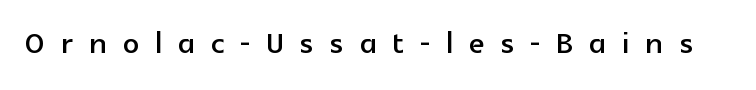
The image shows 40 px sans-serif type, upright; set unusually wide letter spacing (+0.4 em), not underlined; a medium x-height.
